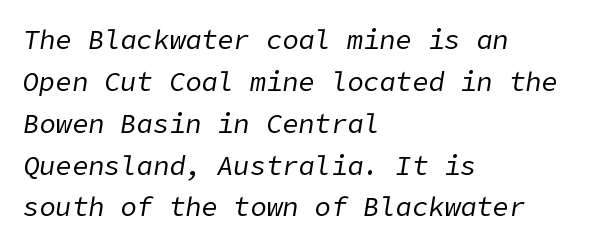
Vertical stems look standard width or narrower in stroke. Casual observation: everything's shoved over to the left. Would a proofreader flag this as italicized? Yes. The vertical gap from one line to the next is medium. Inter-character spacing is left at the font's built-in metrics. The baseline area is clear.
